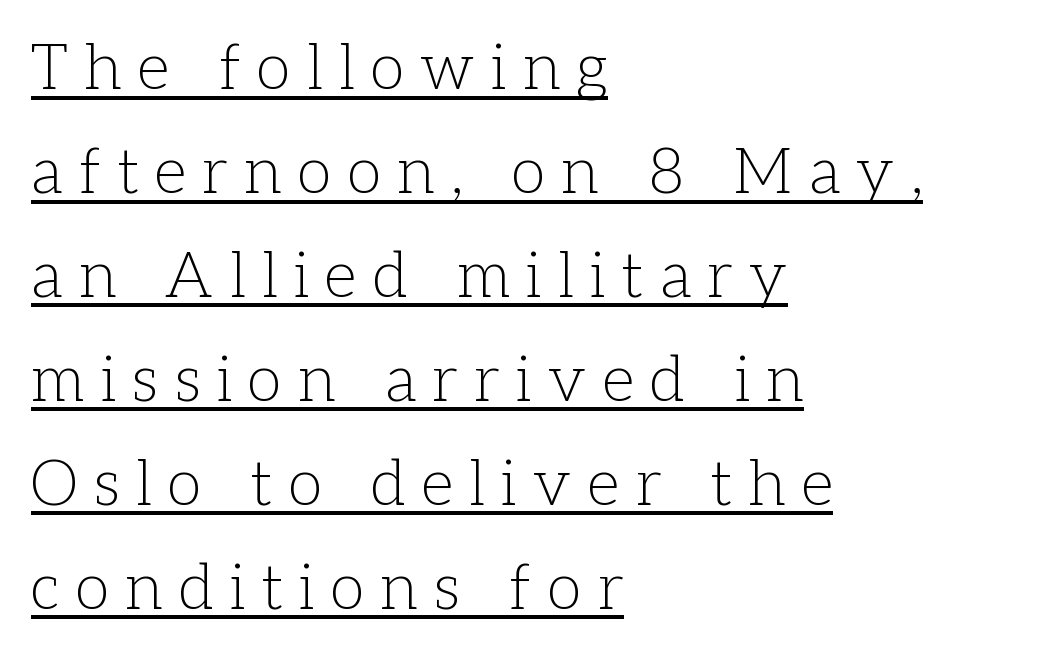
Q: Is the text bold? A: No.
Q: Is the text italic (slanted)? A: No, it is upright.
Q: Is the typeface a serif or a sans-serif typeface? A: Serif.
Q: Is the text underlined? A: Yes.
Q: How is the paragraph aligned? A: Left-aligned.
Q: Is the spacing between letters normal or unusually wide? A: Unusually wide.
Q: Is the spacing between lines tight, normal or loose? A: Normal.
Q: Width (condensed, normal, or wide)? A: Normal.
Q: Stroke contrast? A: Low.
Q: x-height? A: Medium.
Q: Monospaced? A: No.
